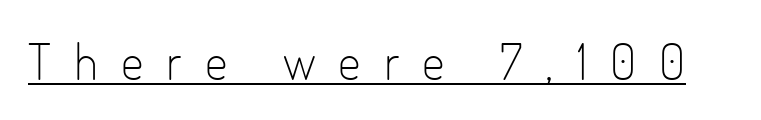
The image shows 50 px light, condensed sans-serif type, upright; set unusually wide letter spacing (+0.46 em), underlined; low stroke contrast and a small x-height.
